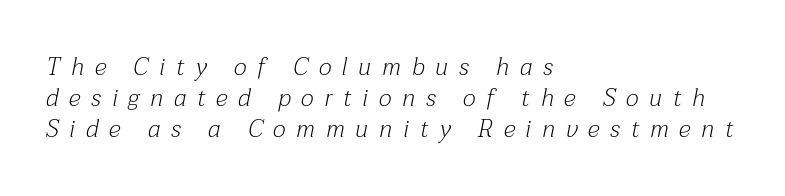
The passage shown has open, widely tracked lettering throughout. Is there much room between lines? A standard amount, neither cramped nor airy. Each row of text sits above clean, open space. Typeset ragged right — the left edge is the straight one.
